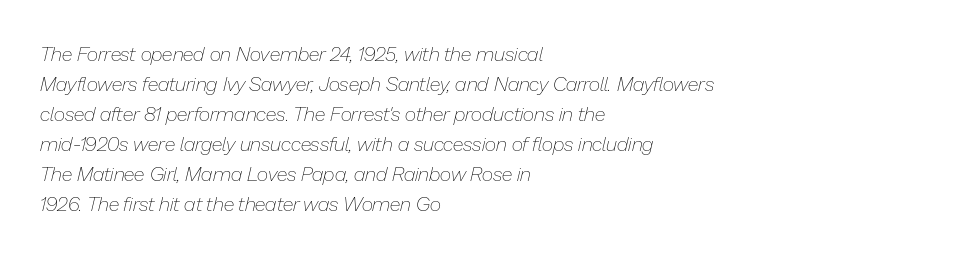
Q: Is the text bold? A: No.
Q: Is the text italic (slanted)? A: Yes, it leans right by about 13 degrees.
Q: Is the text underlined? A: No.
Q: How is the paragraph aligned? A: Left-aligned.
Q: Is the spacing between letters normal or unusually wide? A: Normal.
Q: Is the spacing between lines tight, normal or loose? A: Normal.
